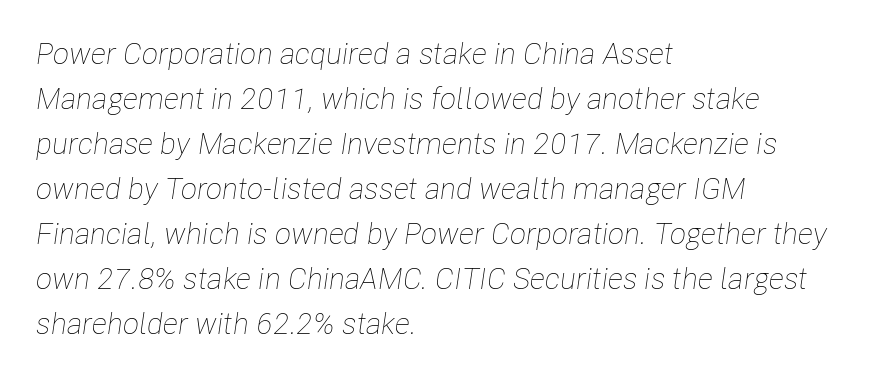
Q: Is the text bold? A: No.
Q: Is the text italic (slanted)? A: Yes, it leans right by about 8 degrees.
Q: Is the text underlined? A: No.
Q: How is the paragraph aligned? A: Left-aligned.
Q: Is the spacing between letters normal or unusually wide? A: Normal.
Q: Is the spacing between lines tight, normal or loose? A: Normal.
Q: Width (condensed, normal, or wide)? A: Condensed.
Q: Stroke contrast? A: Low.
Q: x-height? A: Medium.
Q: Monospaced? A: No.
